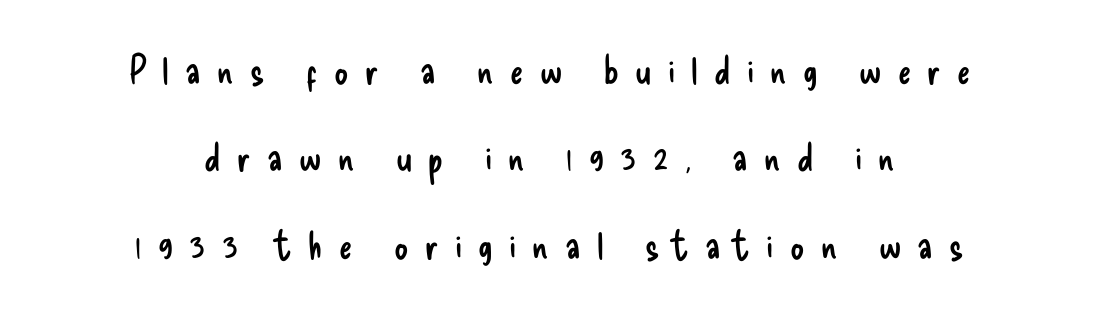
The image shows 39 px regular-weight, condensed sans-serif type, upright; set centered, loose line spacing (2.24x), unusually wide letter spacing (+0.42 em), not underlined; low stroke contrast and a small x-height.
